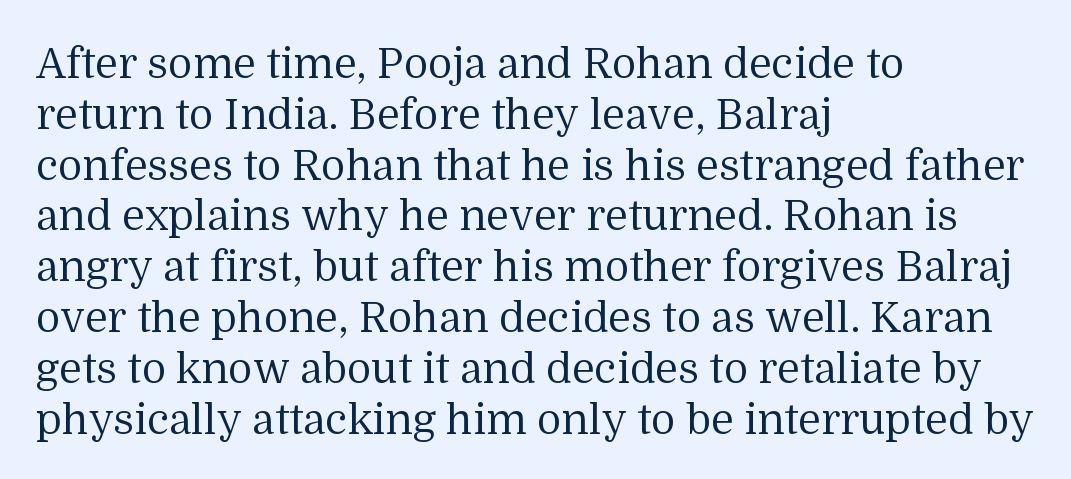
{"serif": "yes", "italic": "no", "bold": "no", "weight": "regular", "width": "normal", "stroke_contrast": "medium", "x_height": "medium", "monospaced": "no", "underline": "no", "align": "left", "line_spacing_ratio": 1.21, "letter_spacing": "normal", "letter_spacing_em": 0.0, "glyph_px": 42}
